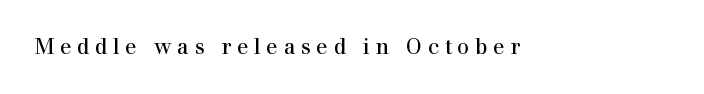
Q: Is the text bold? A: No.
Q: Is the text italic (slanted)? A: No, it is upright.
Q: Is the text underlined? A: No.
Q: Is the spacing between letters normal or unusually wide? A: Unusually wide.
